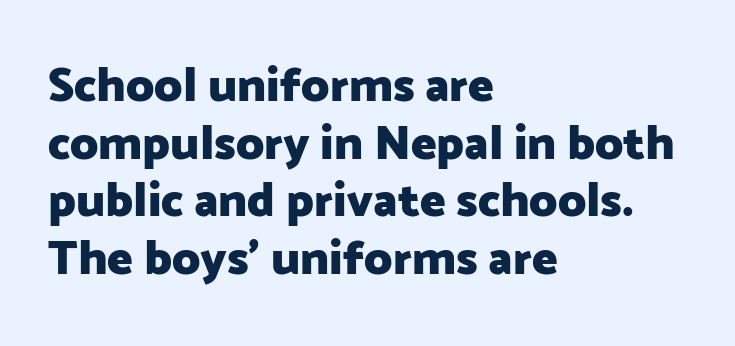
The image shows 48 px heavy sans-serif type, upright; set left-aligned, line spacing 1.2x, normal letter spacing, not underlined; low stroke contrast and a medium x-height.
